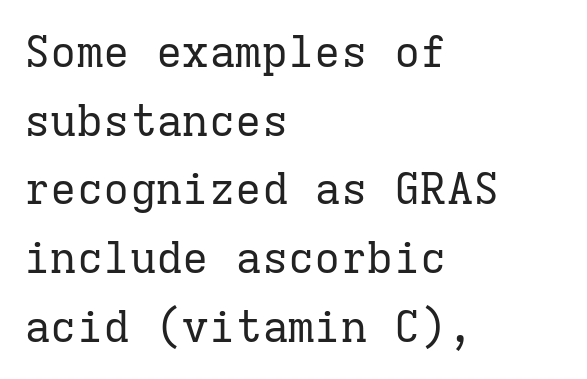
{"serif": "yes", "italic": "no", "bold": "no", "weight": "regular", "width": "normal", "stroke_contrast": "low", "x_height": "medium", "monospaced": "yes", "underline": "no", "align": "left", "line_spacing": "normal", "line_spacing_ratio": 1.56, "letter_spacing": "normal", "letter_spacing_em": 0.0, "glyph_px": 44}
